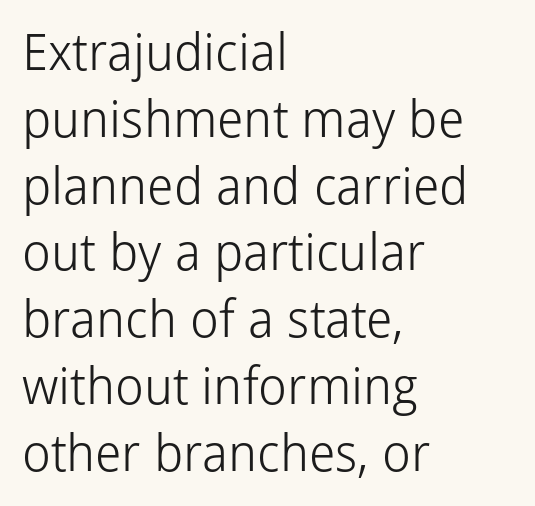
The image shows 51 px light sans-serif type, upright; set left-aligned, normal line spacing (1.31x), normal letter spacing, not underlined; low stroke contrast and a medium x-height.
